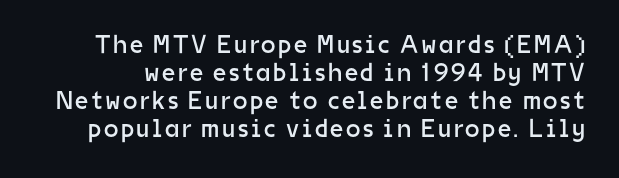
The image shows 26 px text type, upright; set tight line spacing (1.08x), not underlined.
